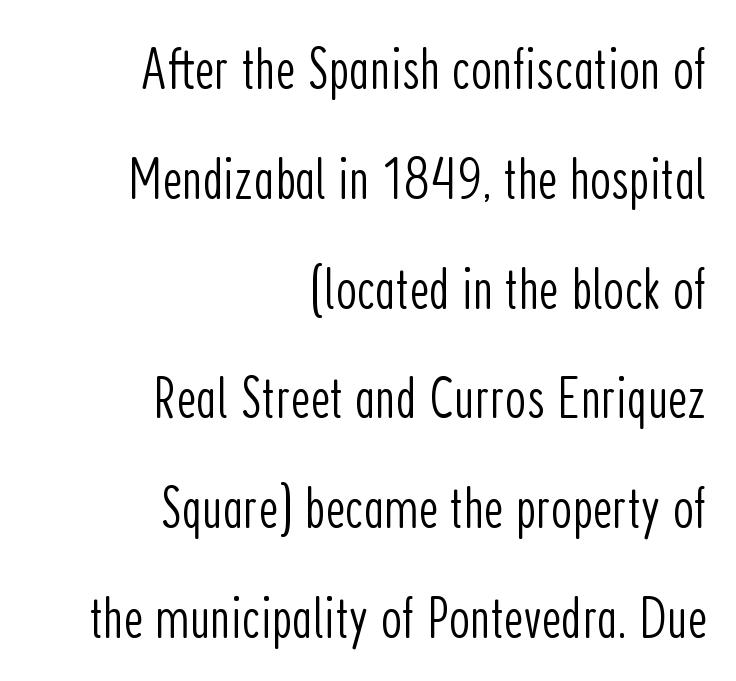
{"serif": "no", "italic": "no", "bold": "no", "weight": "light", "width": "condensed", "stroke_contrast": "low", "x_height": "medium", "monospaced": "no", "underline": "no", "align": "right", "line_spacing_ratio": 1.83, "letter_spacing": "normal", "letter_spacing_em": 0.0, "glyph_px": 60}
